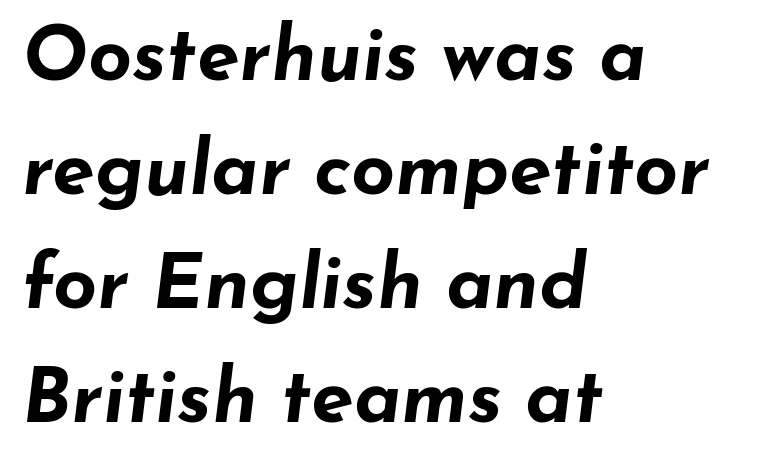
One-word summary of the alignment: left. The glyphs are unaccompanied by any horizontal stroke below them. Pretty heavy lettering here — definitely bold. The face used here has a pronounced slope to its letters.
